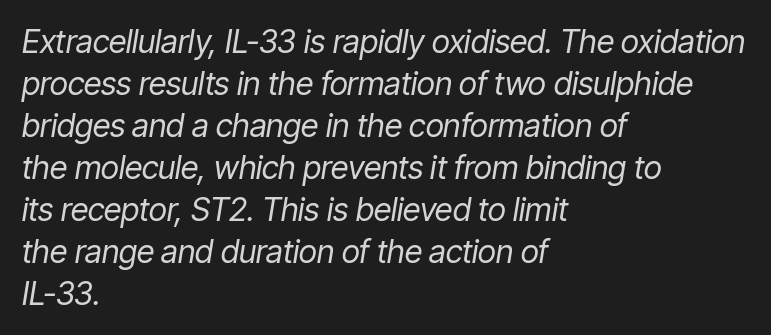
The paragraph shown leans on its left margin. It's the slanting kind of type. The face used here is proportionally spaced, like ordinary book or web type. No word sits above an underline. This sample uses plain, unmodified letter spacing.
